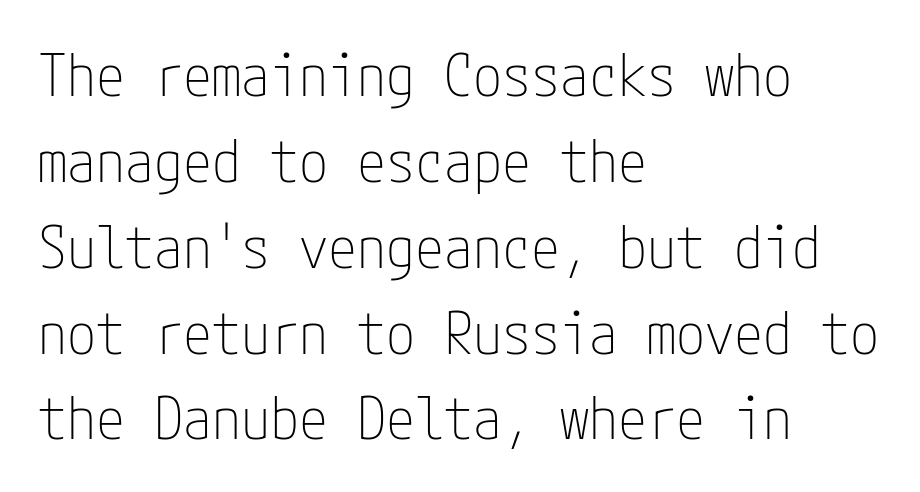
{"serif": "no", "italic": "no", "bold": "no", "weight": "thin", "width": "condensed", "stroke_contrast": "low", "x_height": "medium", "underline": "no", "align": "left", "line_spacing": "normal", "line_spacing_ratio": 1.48, "letter_spacing": "normal", "letter_spacing_em": 0.0, "glyph_px": 58}
